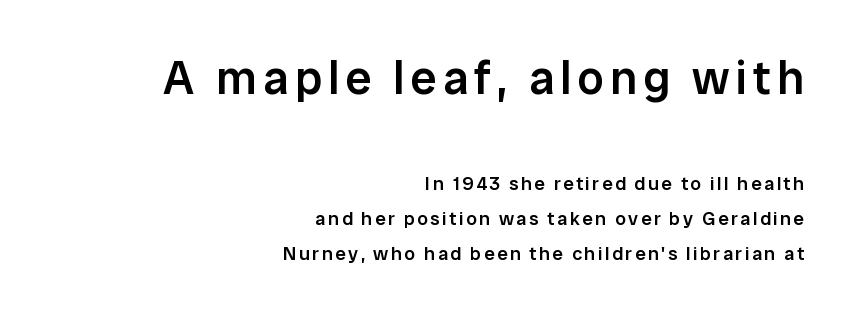
If you drew a ruler down the right edge, every line would touch it. Here the first block reads like a headline and the second like body copy. Nope, not italic — everything's standing straight. The characters display no serif detailing; their extremities are plain.
